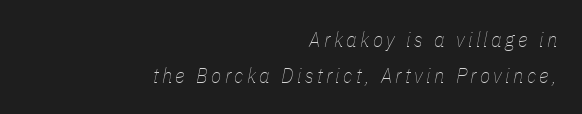
This sample is right-justified, so line beginnings fall wherever the words allow. The letters look calm and open, with moderate or lighter stems. The glyphs are unaccompanied by any horizontal stroke below them. Notice how the stems are inclined rather than vertical — that's the hallmark of italics.
